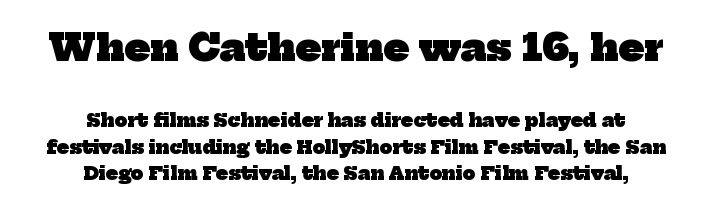
The image shows 37 px heavy serif type; set centered, normal line spacing (1.49x), normal letter spacing, not underlined; the first (top) block is 2.06x larger; low stroke contrast and a medium x-height.
